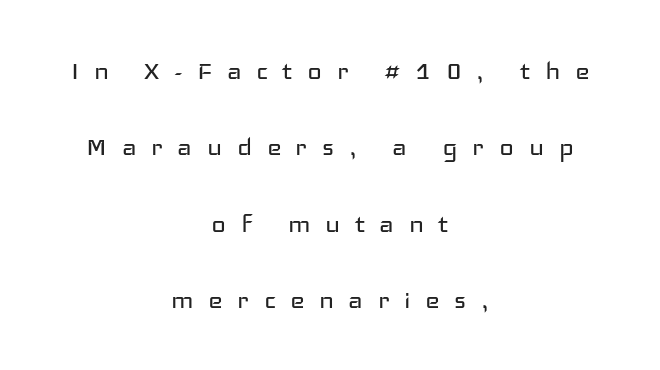
{"serif": "no", "italic": "no", "bold": "no", "weight": "regular", "width": "wide", "stroke_contrast": "low", "x_height": "medium", "monospaced": "no", "underline": "no", "align": "center", "line_spacing": "loose", "line_spacing_ratio": 2.46, "letter_spacing": "wide", "letter_spacing_em": 0.47, "glyph_px": 31}
